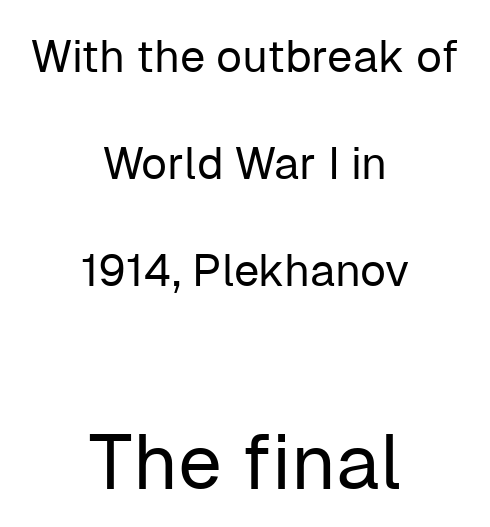
The image shows 78 px regular-weight sans-serif type, upright; set centered, loose line spacing (2.38x), normal letter spacing, not underlined; the second (bottom) block is 1.73x larger; low stroke contrast and a medium x-height.
